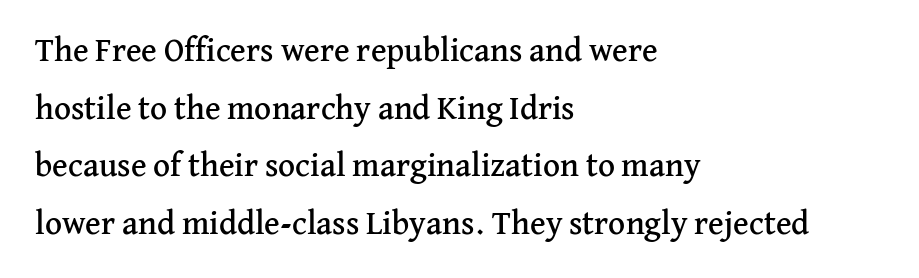
{"serif": "yes", "italic": "no", "width": "normal", "stroke_contrast": "medium", "x_height": "medium", "monospaced": "no", "underline": "no", "align": "left", "line_spacing_ratio": 1.75, "letter_spacing": "normal", "letter_spacing_em": 0.0, "glyph_px": 33}
